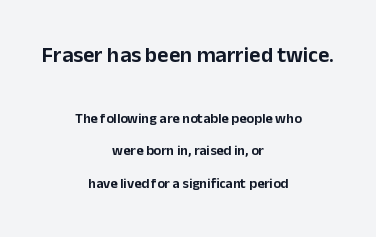
The image shows 22 px text type, upright; set centered, loose line spacing (2.33x), normal letter spacing, not underlined; the first (top) block is 1.57x larger.
